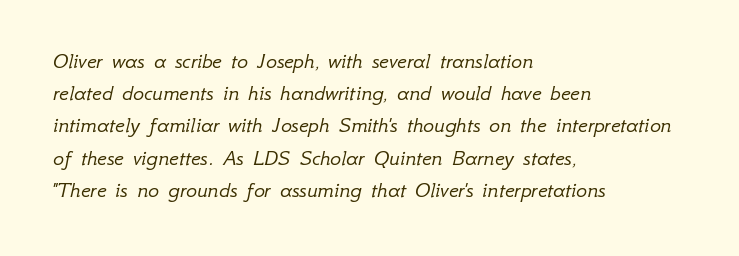
Q: Is the text bold? A: No.
Q: Is the text italic (slanted)? A: Yes, it leans right by about 12 degrees.
Q: Is the text underlined? A: No.
Q: How is the paragraph aligned? A: Left-aligned.
Q: Is the spacing between letters normal or unusually wide? A: Normal.
Q: Is the spacing between lines tight, normal or loose? A: Normal.
